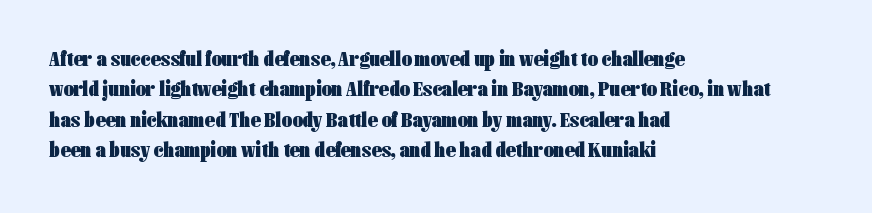
{"italic": "no", "bold": "yes", "underline": "no", "align": "left", "line_spacing": "normal", "line_spacing_ratio": 1.38, "letter_spacing": "normal", "letter_spacing_em": 0.0, "glyph_px": 22}
